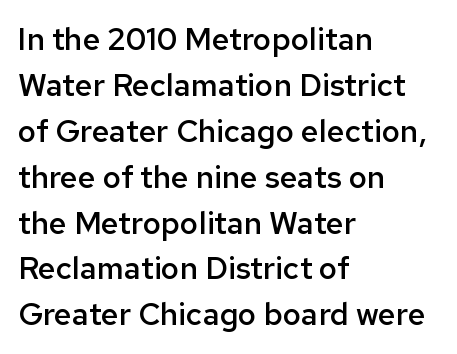
{"serif": "no", "italic": "no", "bold": "semi", "weight": "semibold", "width": "normal", "stroke_contrast": "low", "x_height": "medium", "monospaced": "no", "underline": "no", "align": "left", "line_spacing": "normal", "line_spacing_ratio": 1.48, "letter_spacing": "normal", "letter_spacing_em": 0.0, "glyph_px": 31}
